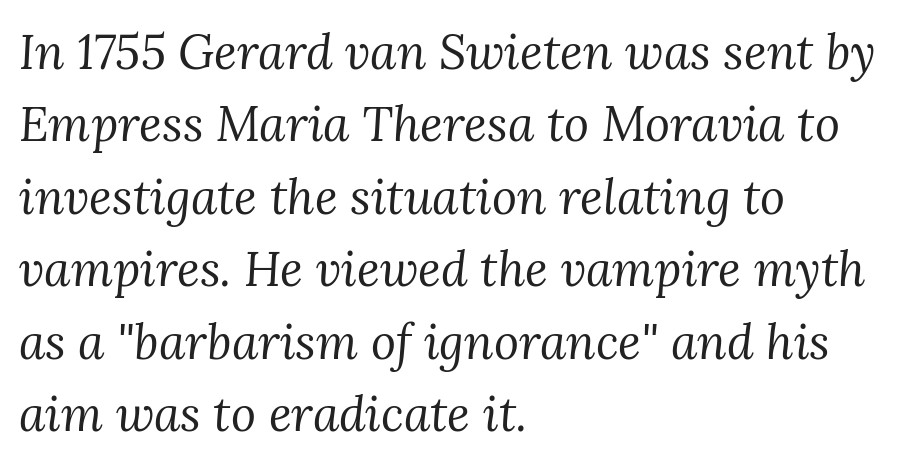
The image shows 48 px regular-weight serif type, italic (leaning right); set left-aligned, normal line spacing (1.51x), normal letter spacing, not underlined; medium stroke contrast and a medium x-height.
